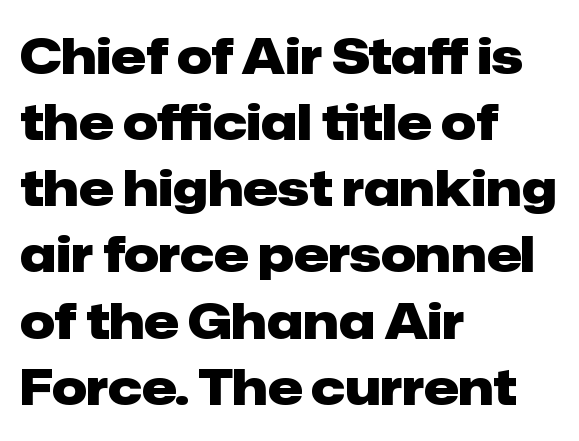
{"serif": "no", "italic": "no", "bold": "yes", "weight": "heavy", "width": "normal", "stroke_contrast": "low", "x_height": "medium", "monospaced": "no", "underline": "no", "align": "left", "line_spacing": "normal", "line_spacing_ratio": 1.35, "letter_spacing": "normal", "letter_spacing_em": 0.0, "glyph_px": 49}
